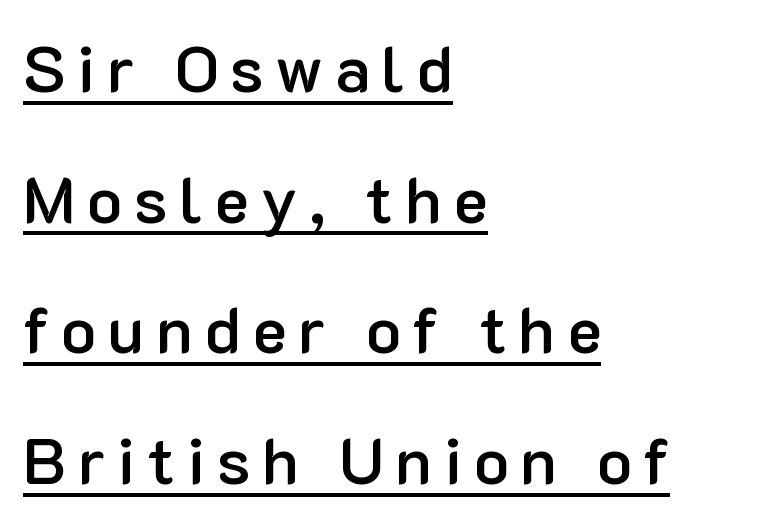
{"serif": "no", "italic": "no", "bold": "semi", "weight": "semibold", "width": "normal", "stroke_contrast": "low", "x_height": "medium", "monospaced": "no", "underline": "yes", "align": "left", "line_spacing": "loose", "line_spacing_ratio": 2.01, "glyph_px": 65}
